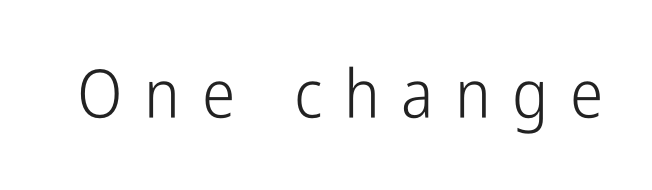
{"serif": "no", "italic": "no", "bold": "no", "weight": "light", "width": "condensed", "stroke_contrast": "low", "x_height": "medium", "monospaced": "no", "underline": "no", "letter_spacing": "wide", "letter_spacing_em": 0.32, "glyph_px": 67}
